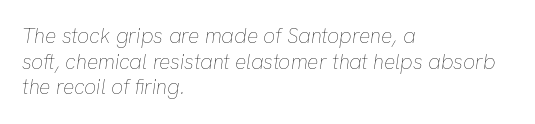
{"italic": "yes", "lean": "right", "slant_degrees": 8, "bold": "no", "underline": "no", "align": "left", "line_spacing_ratio": 1.22, "letter_spacing": "normal", "letter_spacing_em": 0.0, "glyph_px": 21}
